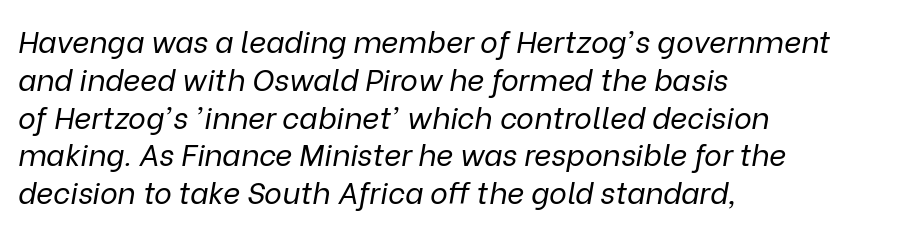
Q: Is the text bold? A: No.
Q: Is the text italic (slanted)? A: Yes, it leans right by about 9 degrees.
Q: Is the text underlined? A: No.
Q: How is the paragraph aligned? A: Left-aligned.
Q: Is the spacing between letters normal or unusually wide? A: Normal.
Q: Is the spacing between lines tight, normal or loose? A: Normal.
Q: Width (condensed, normal, or wide)? A: Normal.
Q: Stroke contrast? A: Low.
Q: x-height? A: Medium.
Q: Monospaced? A: No.
